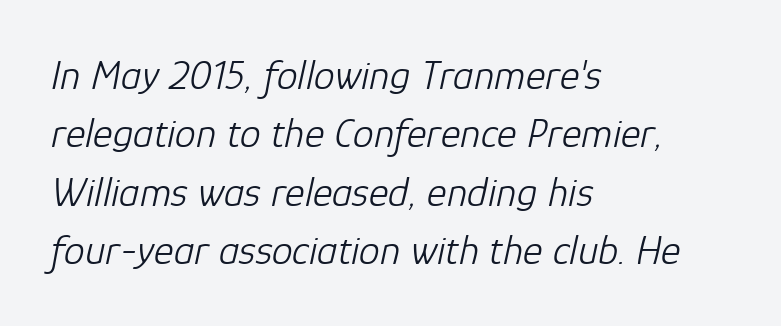
The image shows 42 px light type, italic (leaning right); set left-aligned, normal line spacing (1.39x), normal letter spacing, not underlined; low stroke contrast and a medium x-height.
